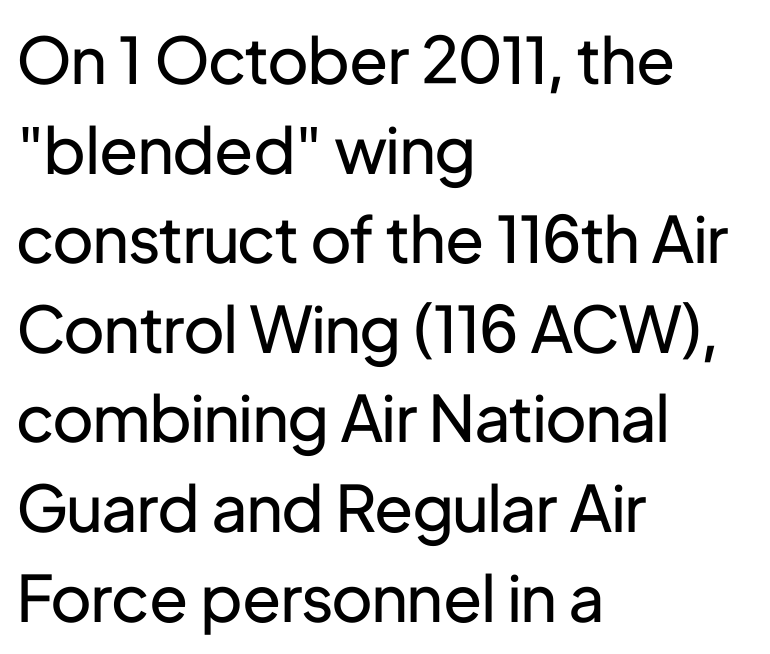
{"serif": "no", "italic": "no", "bold": "no", "weight": "regular", "width": "normal", "stroke_contrast": "low", "x_height": "medium", "monospaced": "no", "underline": "no", "align": "left", "line_spacing": "normal", "line_spacing_ratio": 1.4, "letter_spacing": "normal", "letter_spacing_em": 0.0, "glyph_px": 64}
